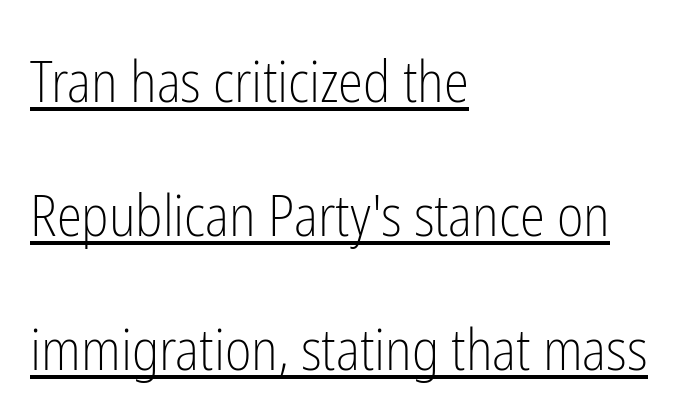
Typographically, this falls in the sans-serif category. Varying glyph widths throughout — classic text-font behaviour. Beneath each row of characters lies a ruled line. This sample is left-justified, so line endings fall wherever the words run out.
